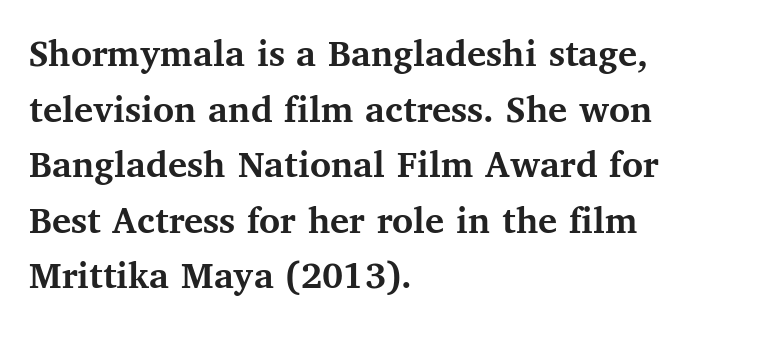
Q: Is the text bold? A: Yes.
Q: Is the text italic (slanted)? A: No, it is upright.
Q: Is the typeface a serif or a sans-serif typeface? A: Serif.
Q: Is the text underlined? A: No.
Q: How is the paragraph aligned? A: Left-aligned.
Q: Is the spacing between letters normal or unusually wide? A: Normal.
Q: Is the spacing between lines tight, normal or loose? A: Normal.
Q: Width (condensed, normal, or wide)? A: Normal.
Q: Stroke contrast? A: Medium.
Q: x-height? A: Medium.
Q: Monospaced? A: No.
